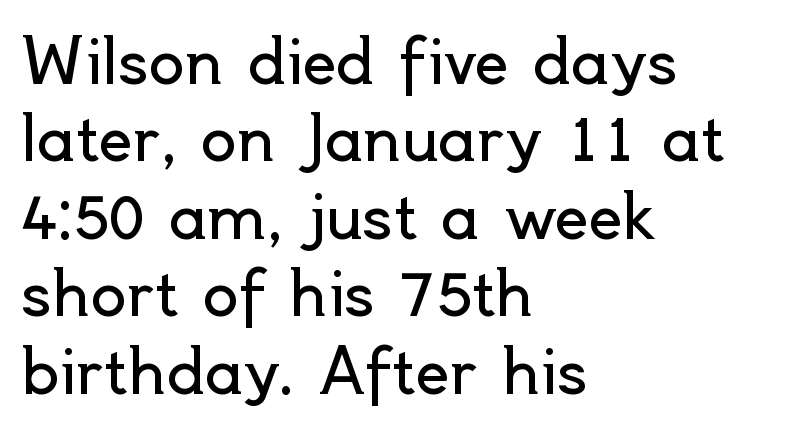
Type style note: lacks serifs. Spacing verdict: proportional, widths tailored to each character. Tracking value appears to be zero — textbook default spacing. The vertical gap from one line to the next is medium. The lettering stays uniformly vertical, giving the passage a roman look. Underline: absent.
